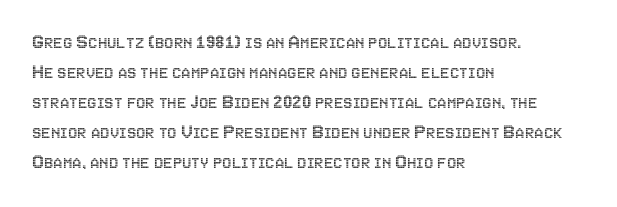
Q: Is the text italic (slanted)? A: No, it is upright.
Q: Is the text underlined? A: No.
Q: How is the paragraph aligned? A: Left-aligned.
Q: Is the spacing between letters normal or unusually wide? A: Normal.
Q: Is the spacing between lines tight, normal or loose? A: Normal.
